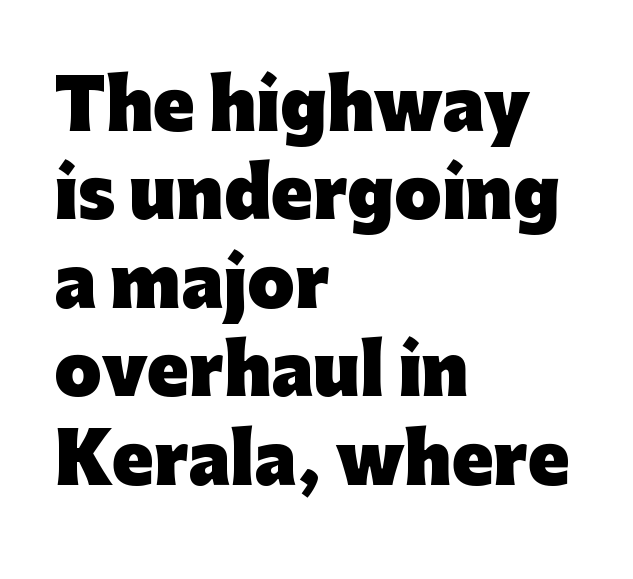
The text block is weighted toward the left margin, trailing off unevenly rightward. A roman cut, with each character standing at attention. You'd pick this weight for a headline — it's a proper bold. No word sits above an underline. Unlike a traditional serif, this face leaves its strokes unadorned.
